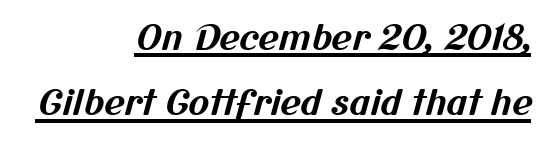
{"serif": "no", "bold": "yes", "weight": "bold", "width": "normal", "stroke_contrast": "medium", "x_height": "medium", "monospaced": "no", "underline": "yes", "align": "right", "line_spacing_ratio": 1.87, "letter_spacing": "normal", "letter_spacing_em": 0.0, "glyph_px": 35}
